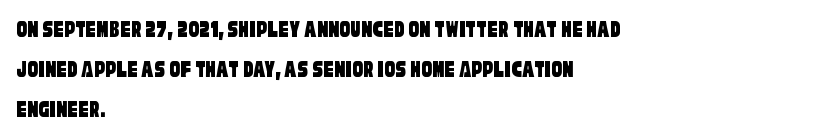
Successive baselines arrive at the customary interval. No extra tracking has been applied to these lines. Reading down the block, your eye returns to a fixed left position each line. The foot of each line stays bare and open.
